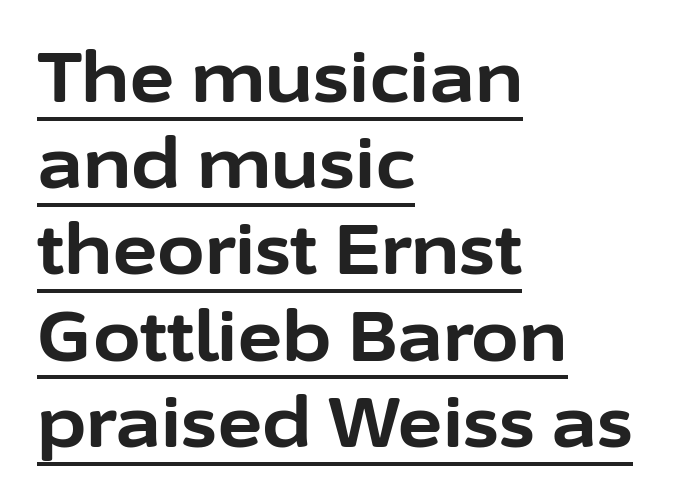
Examine the stroke ends and you'll find no serifs. Letter spacing: default. Line beginnings align vertically; line endings do not. Regarding leading, the lines here are spaced in the standard way.
